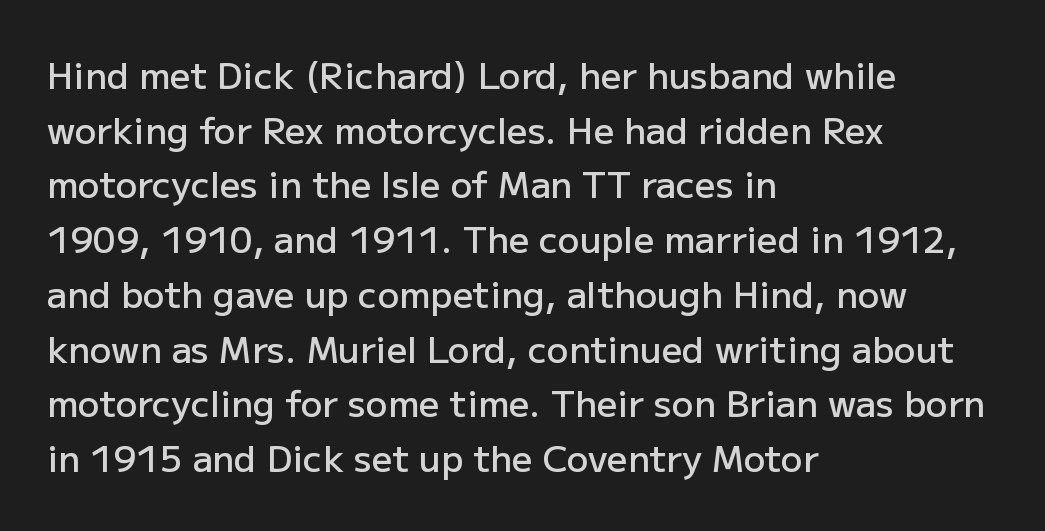
The image shows 36 px semibold sans-serif type, upright; set left-aligned, normal line spacing (1.52x), normal letter spacing, not underlined; low stroke contrast and a medium x-height.
